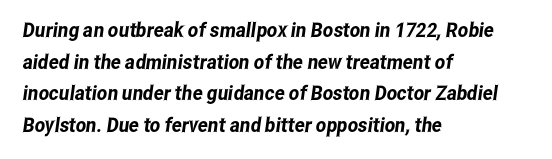
The image shows 20 px text type; set left-aligned, normal line spacing (1.58x), normal letter spacing, not underlined.
